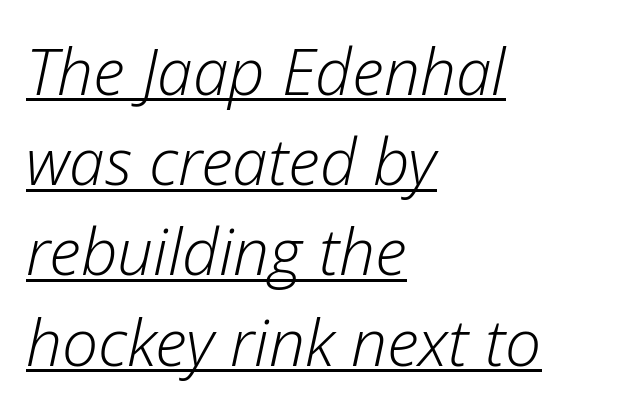
The image shows 64 px light type, italic (leaning right); set left-aligned, normal line spacing (1.41x), normal letter spacing, underlined; low stroke contrast and a medium x-height.
